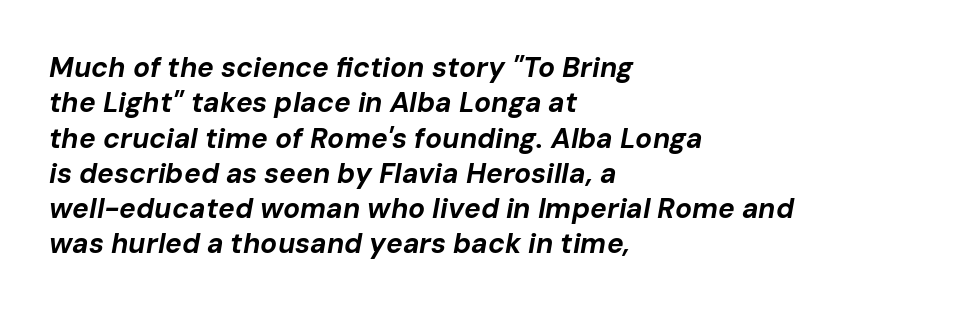
{"italic": "yes", "lean": "right", "slant_degrees": 10, "bold": "yes", "weight": "bold", "width": "normal", "stroke_contrast": "low", "x_height": "medium", "monospaced": "no", "underline": "no", "align": "left", "line_spacing": "normal", "line_spacing_ratio": 1.26, "letter_spacing": "normal", "letter_spacing_em": 0.0, "glyph_px": 28}
